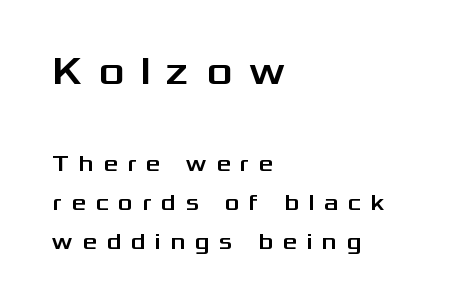
Words float on clear page, feet unadorned. The type is letterspaced generously, with wide tracking. The vertical gap from one line to the next is medium. Font category for this specimen: sans-serif. Every row of glyphs begins at an identical x-position on the left.
